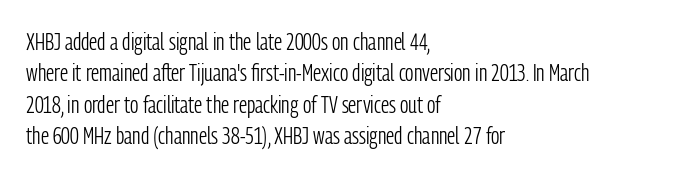
The image shows 24 px text type, upright; set left-aligned, normal line spacing (1.31x), normal letter spacing, not underlined.
